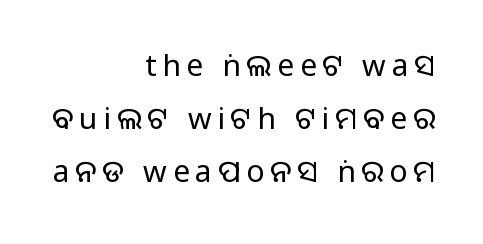
Q: Is the text italic (slanted)? A: No, it is upright.
Q: Is the typeface a serif or a sans-serif typeface? A: Sans-serif.
Q: Is the text underlined? A: No.
Q: How is the paragraph aligned? A: Right-aligned.
Q: Width (condensed, normal, or wide)? A: Normal.
Q: Stroke contrast? A: Medium.
Q: Monospaced? A: No.
